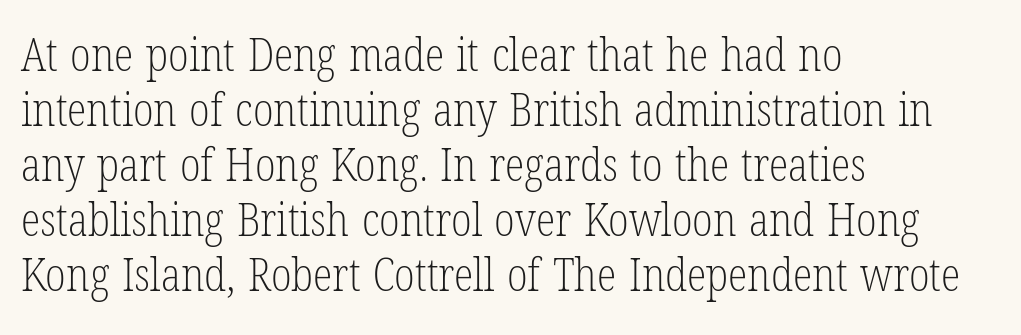
The image shows 45 px light, condensed serif type, upright; set left-aligned, line spacing 1.22x, normal letter spacing, not underlined; low stroke contrast and a medium x-height.
